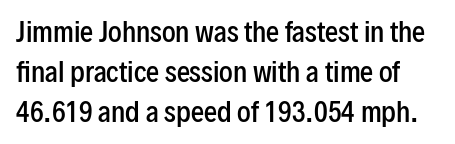
Q: Is the text bold? A: Semi-bold.
Q: Is the text italic (slanted)? A: No, it is upright.
Q: Is the text underlined? A: No.
Q: Is the spacing between letters normal or unusually wide? A: Normal.
Q: Is the spacing between lines tight, normal or loose? A: Normal.
